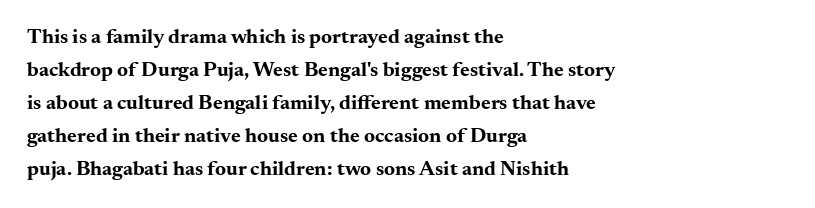
The sample has been set heavy, in full bold. Any mark beneath the type? The region is blank. The ragged edge is on the right, which tells us the setting is flush left. This sample uses plain, unmodified letter spacing. Posture: vertical. Does the leading feel generous? No, just average.
